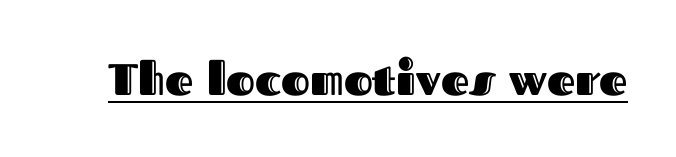
Q: Is the text italic (slanted)? A: No, it is upright.
Q: Is the text underlined? A: Yes.
Q: Is the spacing between letters normal or unusually wide? A: Normal.
Q: Width (condensed, normal, or wide)? A: Normal.
Q: x-height? A: Medium.
Q: Monospaced? A: No.
